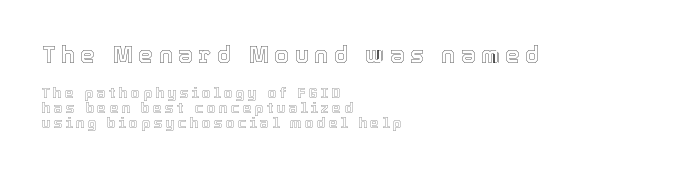
Italic? Not at all — the glyphs are vertical. Successive baselines arrive quickly, one right under another. Reading down the block, your eye returns to a fixed left position each line. Bare-footed words on every line. Is the lower block the larger one? No — the upper block carries the bigger type.
